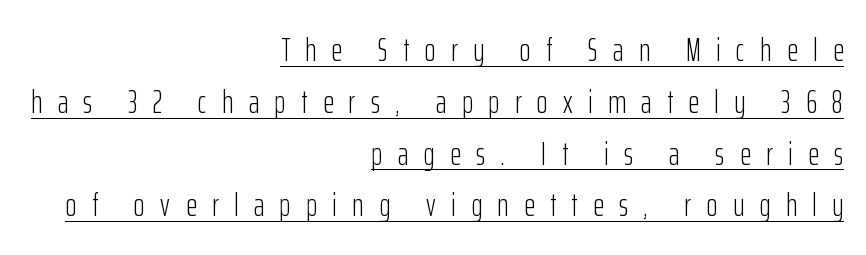
Q: Is the text bold? A: No.
Q: Is the text italic (slanted)? A: No, it is upright.
Q: Is the typeface a serif or a sans-serif typeface? A: Sans-serif.
Q: Is the text underlined? A: Yes.
Q: How is the paragraph aligned? A: Right-aligned.
Q: Is the spacing between letters normal or unusually wide? A: Unusually wide.
Q: Is the spacing between lines tight, normal or loose? A: Normal.
Q: Width (condensed, normal, or wide)? A: Condensed.
Q: Stroke contrast? A: Low.
Q: x-height? A: Medium.
Q: Monospaced? A: No.
